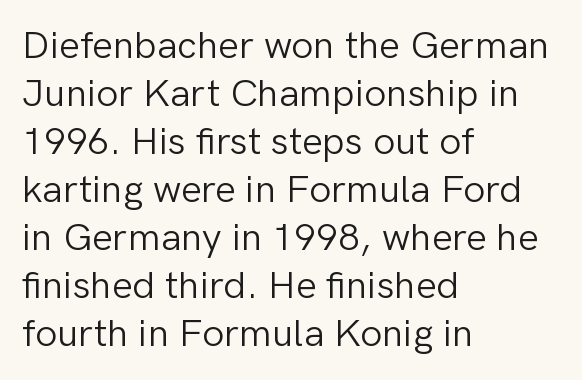
No italicization has been applied; the sample stays upright. Spacing verdict: proportional, widths tailored to each character. The type is set solid horizontally, with unmodified tracking. The passage shown is typeset with a sans-serif family. Compared with a centered layout, this one pins lines to the left instead. Quick note: underline off.
